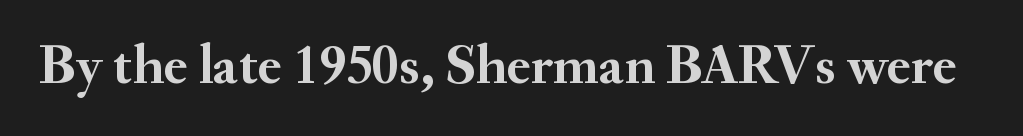
Vertical strokes here are truly vertical. Looks like regular typesetting: each glyph gets only the width it needs. Only glyphs here, with clear space below each row. Set as a true bold cut, around the 700 mark. Letter spacing: default.
